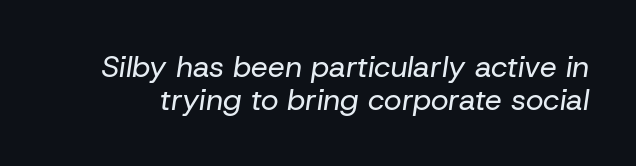
{"italic": "yes", "lean": "right", "slant_degrees": 8, "bold": "no", "weight": "regular", "width": "normal", "stroke_contrast": "low", "x_height": "medium", "monospaced": "no", "underline": "no", "line_spacing": "tight", "line_spacing_ratio": 1.09, "letter_spacing": "normal", "letter_spacing_em": 0.0, "glyph_px": 30}
